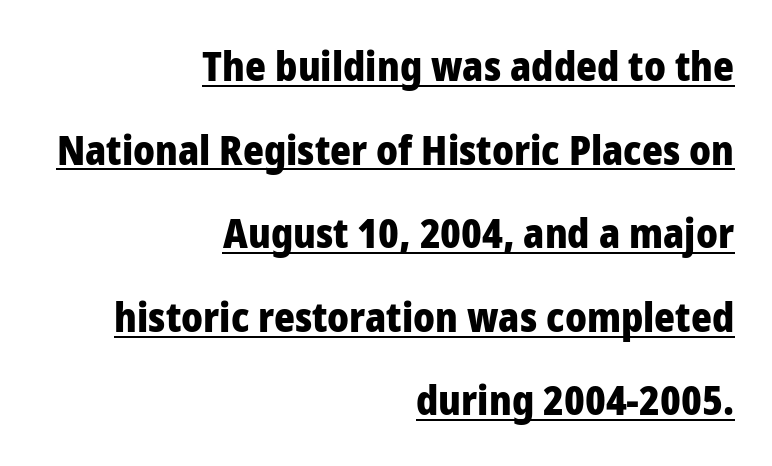
Q: Is the text bold? A: Yes.
Q: Is the text italic (slanted)? A: No, it is upright.
Q: Is the typeface a serif or a sans-serif typeface? A: Sans-serif.
Q: Is the text underlined? A: Yes.
Q: How is the paragraph aligned? A: Right-aligned.
Q: Is the spacing between letters normal or unusually wide? A: Normal.
Q: Is the spacing between lines tight, normal or loose? A: Loose.
Q: Width (condensed, normal, or wide)? A: Normal.
Q: Stroke contrast? A: Low.
Q: x-height? A: Medium.
Q: Monospaced? A: No.
